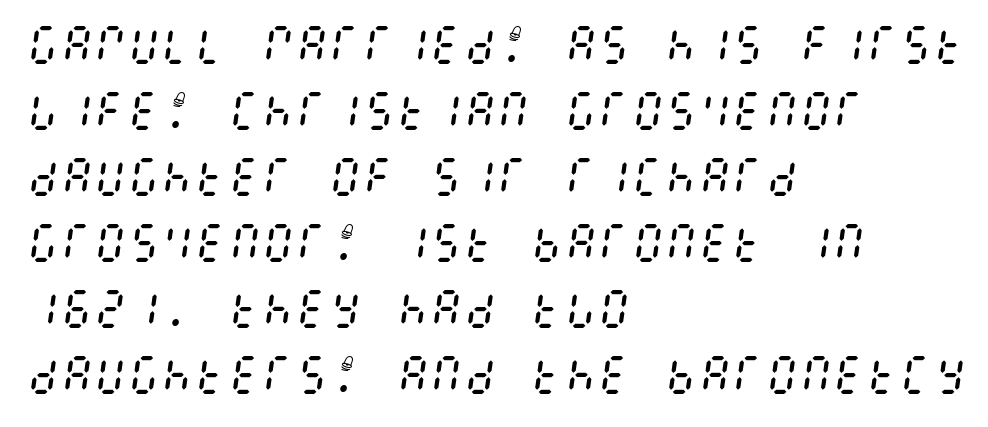
Q: Is the text bold? A: No.
Q: Is the text italic (slanted)? A: Yes, it leans right by about 8 degrees.
Q: Is the text underlined? A: No.
Q: How is the paragraph aligned? A: Left-aligned.
Q: Is the spacing between letters normal or unusually wide? A: Normal.
Q: Is the spacing between lines tight, normal or loose? A: Normal.
Q: Width (condensed, normal, or wide)? A: Condensed.
Q: Stroke contrast? A: Medium.
Q: x-height? A: Large.
